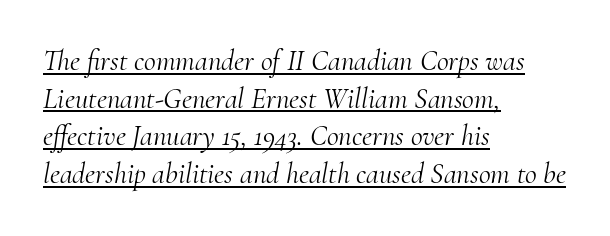
{"serif": "yes", "italic": "yes", "lean": "right", "slant_degrees": 10, "bold": "no", "weight": "light", "width": "normal", "stroke_contrast": "medium", "x_height": "small", "monospaced": "no", "underline": "yes", "align": "left", "line_spacing": "normal", "line_spacing_ratio": 1.3, "letter_spacing": "normal", "letter_spacing_em": 0.0, "glyph_px": 29}
